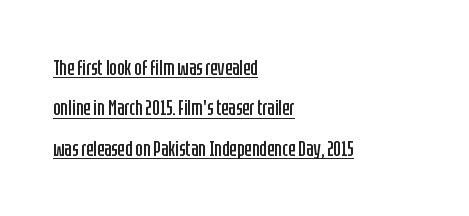
{"italic": "no", "bold": "no", "underline": "yes", "align": "left", "line_spacing_ratio": 1.83, "letter_spacing": "normal", "letter_spacing_em": 0.0, "glyph_px": 22}
